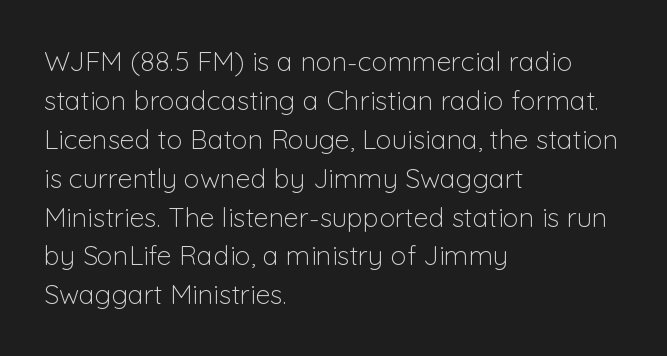
Q: Is the text bold? A: No.
Q: Is the text italic (slanted)? A: No, it is upright.
Q: Is the text underlined? A: No.
Q: How is the paragraph aligned? A: Left-aligned.
Q: Is the spacing between letters normal or unusually wide? A: Normal.
Q: Is the spacing between lines tight, normal or loose? A: Normal.
